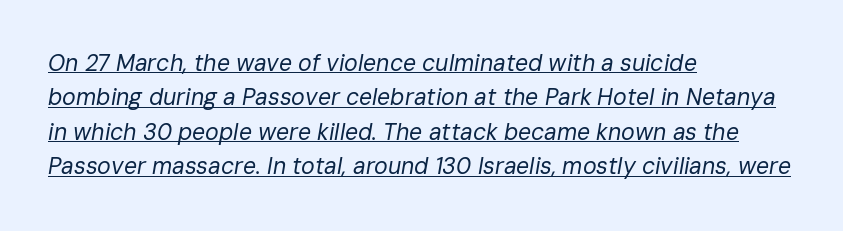
The image shows 23 px text type, italic (leaning right); set left-aligned, normal line spacing (1.5x), normal letter spacing, underlined.
